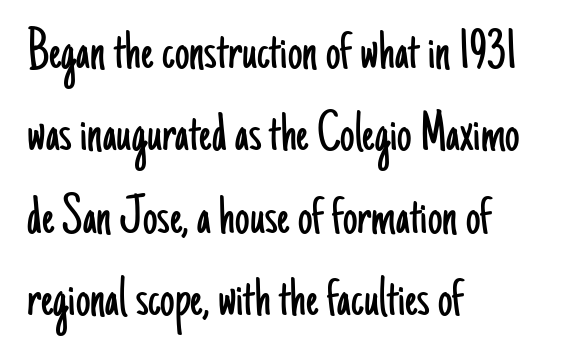
The image shows 58 px light, condensed sans-serif type, upright; set left-aligned, normal line spacing (1.42x), normal letter spacing, not underlined; low stroke contrast and a small x-height.
